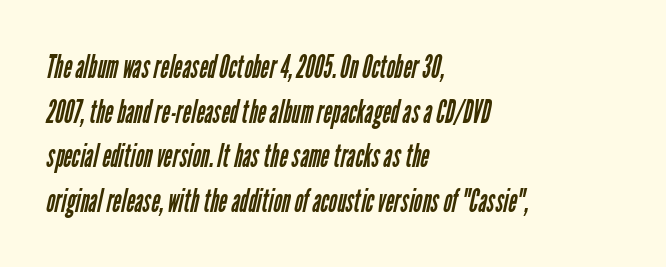
Q: Is the text bold? A: No.
Q: Is the typeface a serif or a sans-serif typeface? A: Sans-serif.
Q: Is the text underlined? A: No.
Q: How is the paragraph aligned? A: Left-aligned.
Q: Is the spacing between letters normal or unusually wide? A: Normal.
Q: Is the spacing between lines tight, normal or loose? A: Normal.
Q: Width (condensed, normal, or wide)? A: Condensed.
Q: Stroke contrast? A: Low.
Q: x-height? A: Medium.
Q: Monospaced? A: No.
